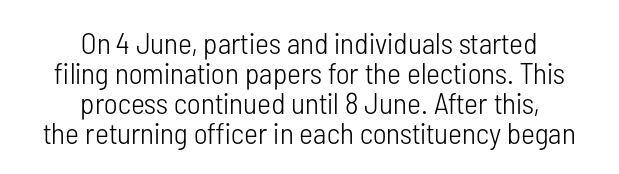
Compared with typical paragraphs, the rows here are closer together. Check the space under the baseline: it is left empty. Upright lettering throughout. Is this a heavy cut? Hardly; it is regular or lighter.
